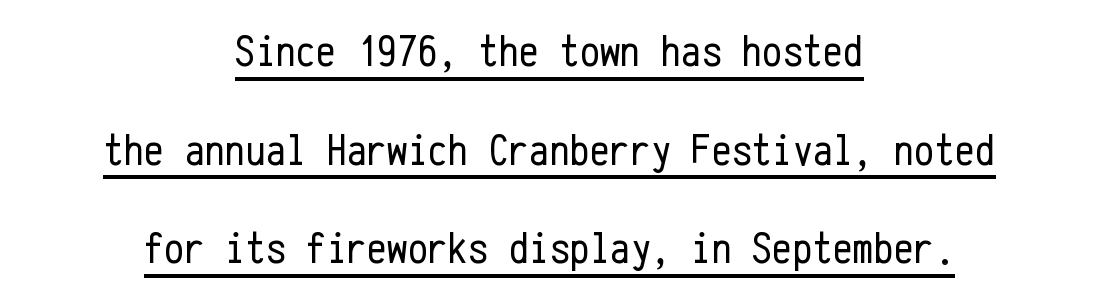
The words here are underlined. The typeface chosen for these lines omits serifs. Layout note: lines centered. Whoever set this chose breathing room over compactness in the vertical rhythm. Ordinary non-slanted type is in use.
